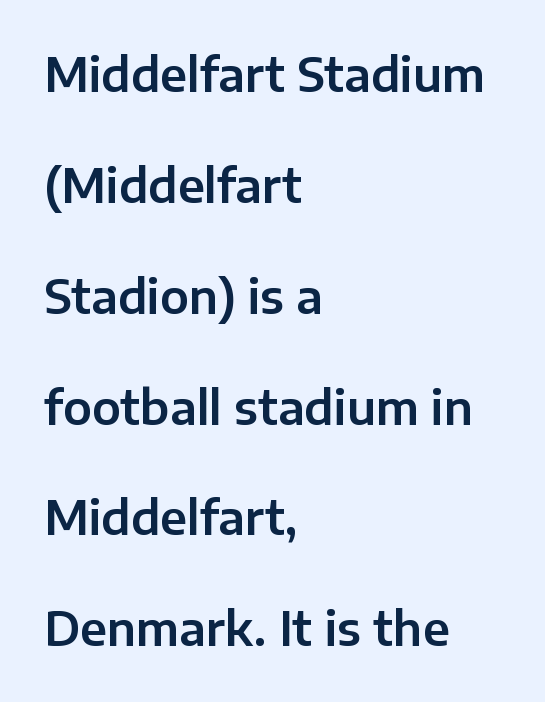
Q: Is the text italic (slanted)? A: No, it is upright.
Q: Is the typeface a serif or a sans-serif typeface? A: Sans-serif.
Q: Is the text underlined? A: No.
Q: How is the paragraph aligned? A: Left-aligned.
Q: Is the spacing between letters normal or unusually wide? A: Normal.
Q: Is the spacing between lines tight, normal or loose? A: Loose.
Q: Width (condensed, normal, or wide)? A: Normal.
Q: Stroke contrast? A: Low.
Q: x-height? A: Medium.
Q: Monospaced? A: No.
